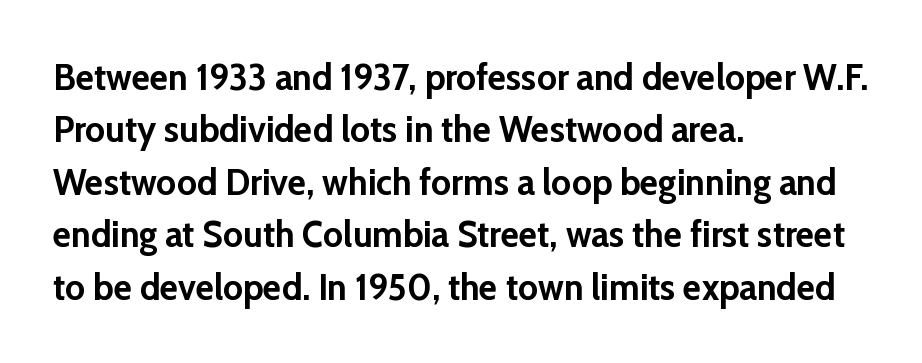
Each line starts at the same left margin while the right side varies. Does the lettering tilt? It doesn't — this is upright. A sans-serif font was chosen for this passage. In terms of weight, the rendering is a true, heavy bold.
